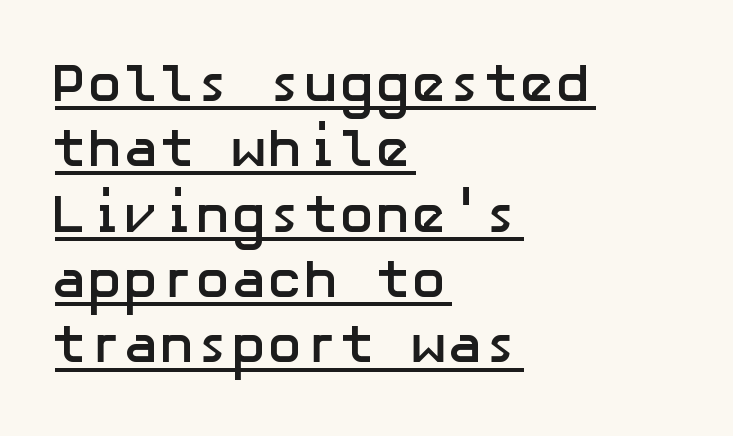
The image shows 54 px semibold sans-serif type, upright; set left-aligned, line spacing 1.21x, normal letter spacing, underlined; low stroke contrast and a medium x-height.
